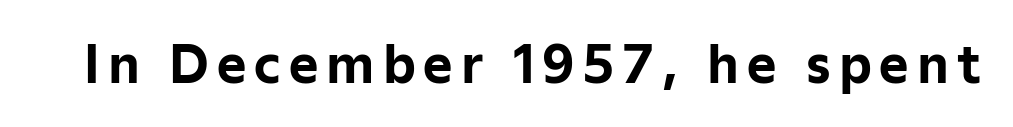
As a designer I'd log this as weight 700, bold. Proportional: the letters do not fall into vertical columns. Stroke terminals: plain, sans-serif. The typography opts for an upright posture over an oblique one.
